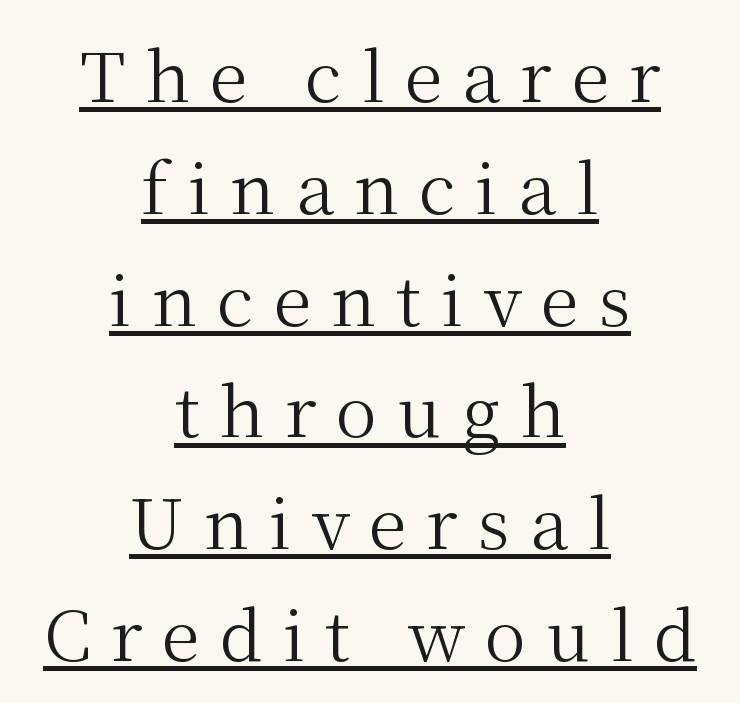
The image shows 69 px regular-weight serif type, upright; set centered, normal line spacing (1.62x), unusually wide letter spacing (+0.29 em), underlined; medium stroke contrast and a medium x-height.
